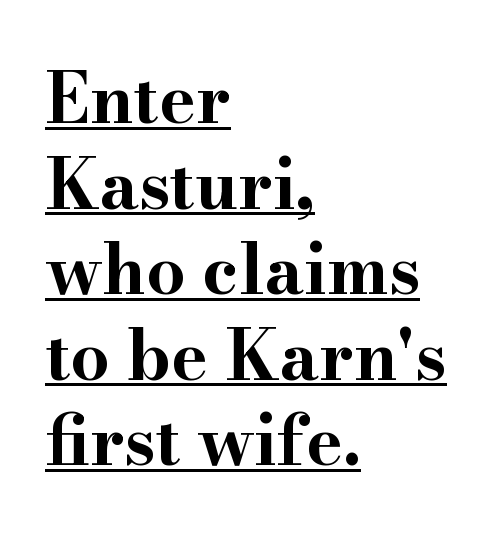
{"serif": "yes", "italic": "no", "bold": "yes", "weight": "bold", "width": "wide", "stroke_contrast": "high", "x_height": "small", "monospaced": "no", "underline": "yes", "align": "left", "line_spacing_ratio": 1.24, "letter_spacing": "normal", "letter_spacing_em": 0.0, "glyph_px": 69}
